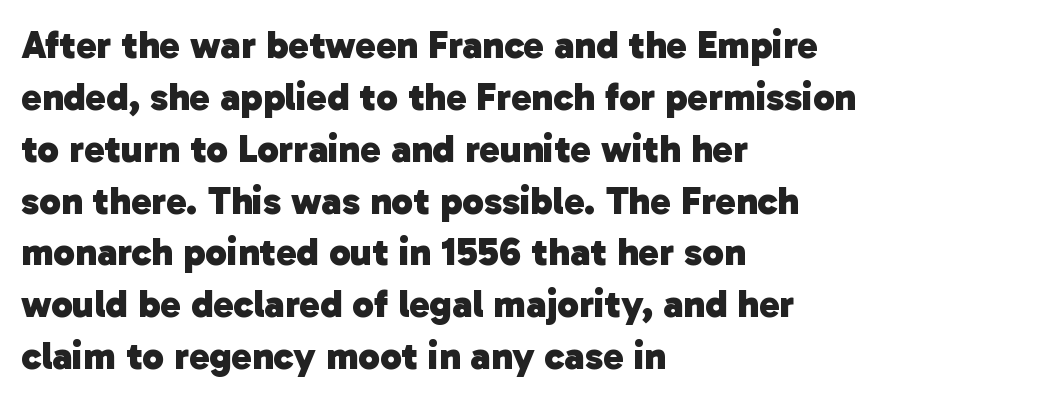
{"serif": "no", "bold": "yes", "weight": "heavy", "width": "normal", "stroke_contrast": "low", "x_height": "medium", "monospaced": "no", "underline": "no", "align": "left", "line_spacing": "normal", "line_spacing_ratio": 1.33, "letter_spacing": "normal", "letter_spacing_em": 0.0, "glyph_px": 39}
